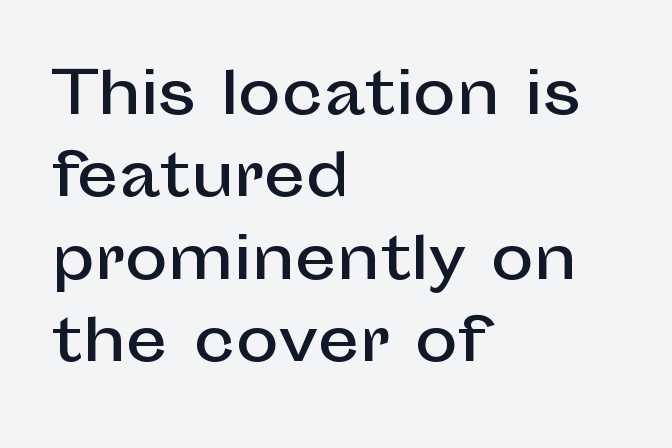
The image shows 58 px sans-serif type, upright; set left-aligned, normal line spacing (1.42x), normal letter spacing, not underlined; low stroke contrast and a medium x-height.
